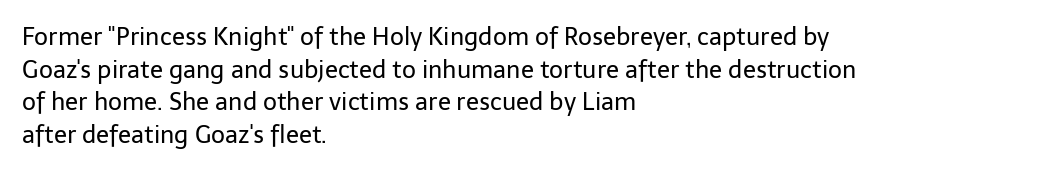
{"italic": "no", "bold": "no", "underline": "no", "align": "left", "line_spacing": "normal", "line_spacing_ratio": 1.36, "letter_spacing": "normal", "letter_spacing_em": 0.0, "glyph_px": 24}
